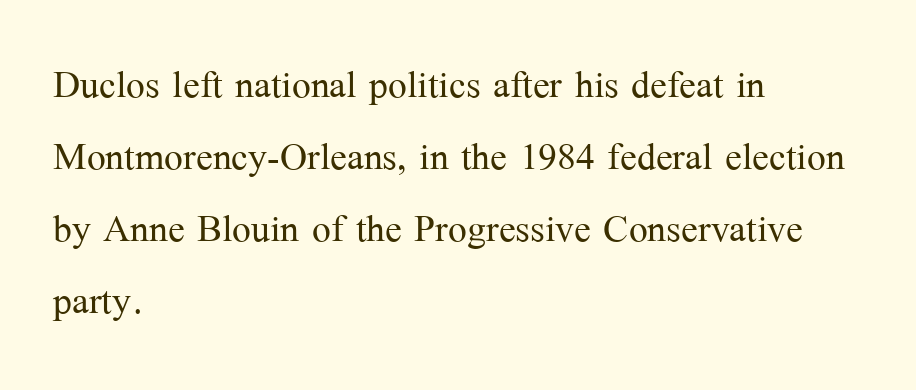
Q: Is the text bold? A: No.
Q: Is the text italic (slanted)? A: No, it is upright.
Q: Is the typeface a serif or a sans-serif typeface? A: Serif.
Q: Is the text underlined? A: No.
Q: How is the paragraph aligned? A: Left-aligned.
Q: Is the spacing between letters normal or unusually wide? A: Normal.
Q: Is the spacing between lines tight, normal or loose? A: Normal.
Q: Width (condensed, normal, or wide)? A: Normal.
Q: Stroke contrast? A: Medium.
Q: x-height? A: Medium.
Q: Monospaced? A: No.
